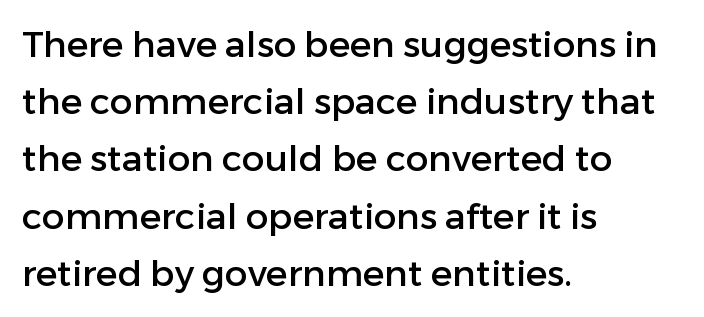
Q: Is the text italic (slanted)? A: No, it is upright.
Q: Is the typeface a serif or a sans-serif typeface? A: Sans-serif.
Q: Is the text underlined? A: No.
Q: How is the paragraph aligned? A: Left-aligned.
Q: Is the spacing between letters normal or unusually wide? A: Normal.
Q: Is the spacing between lines tight, normal or loose? A: Normal.
Q: Width (condensed, normal, or wide)? A: Normal.
Q: Stroke contrast? A: Low.
Q: x-height? A: Medium.
Q: Monospaced? A: No.
